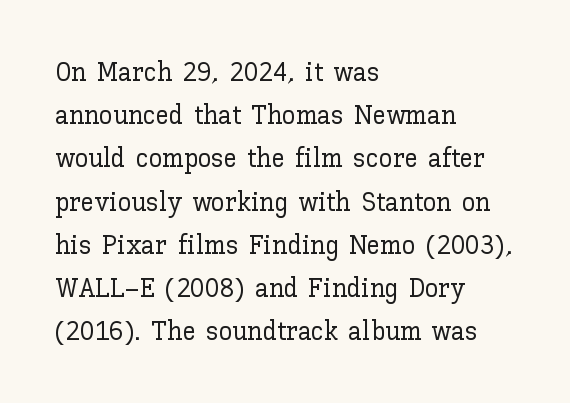
{"italic": "no", "underline": "no", "align": "left", "line_spacing": "normal", "line_spacing_ratio": 1.6, "letter_spacing": "normal", "letter_spacing_em": 0.0, "glyph_px": 27}
